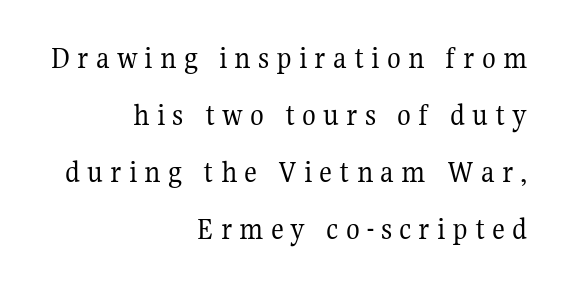
Ink coverage per letter is moderate at most. Look at the tracking — it's clearly loosened, letters drifting apart. Underline: absent. A typesetter would mark this as roman, not italic.
